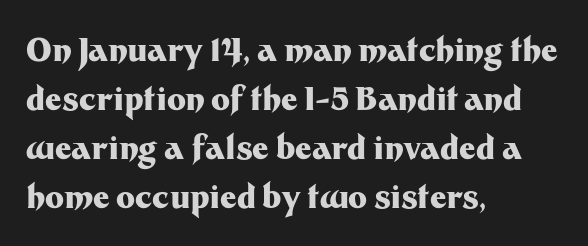
{"serif": "no", "italic": "no", "bold": "yes", "weight": "heavy", "width": "normal", "stroke_contrast": "medium", "x_height": "medium", "monospaced": "no", "underline": "no", "align": "left", "line_spacing": "normal", "line_spacing_ratio": 1.53, "letter_spacing": "normal", "letter_spacing_em": 0.0, "glyph_px": 32}
